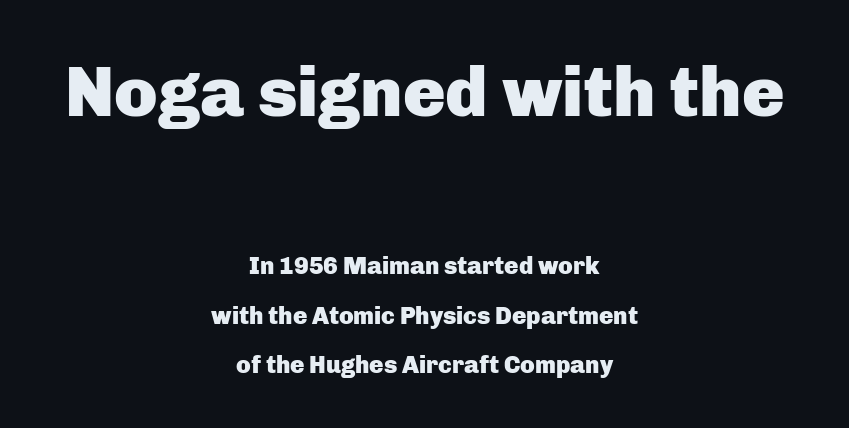
Q: Is the text bold? A: Yes.
Q: Is the text italic (slanted)? A: No, it is upright.
Q: Is the typeface a serif or a sans-serif typeface? A: Sans-serif.
Q: Is the text underlined? A: No.
Q: How is the paragraph aligned? A: Centered.
Q: Is the spacing between letters normal or unusually wide? A: Normal.
Q: Is the spacing between lines tight, normal or loose? A: Loose.
Q: Which block of text is set in a larger size, the first (top) or the second (bottom)? A: The first (top) one.
Q: Width (condensed, normal, or wide)? A: Normal.
Q: Stroke contrast? A: Low.
Q: x-height? A: Medium.
Q: Monospaced? A: No.
